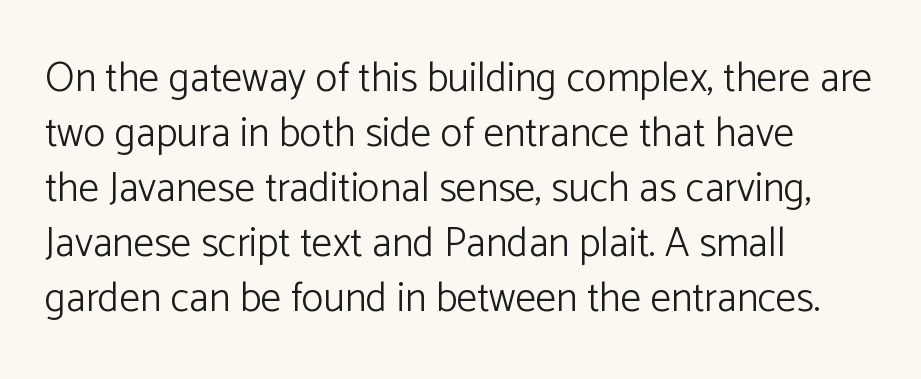
Unlike a traditional serif, this face leaves its strokes unadorned. Does the copy run flush right? No — it runs flush left. This is the regular roman posture of the typeface. The space directly below the letters is spotless. Spacing verdict: proportional, widths tailored to each character.
